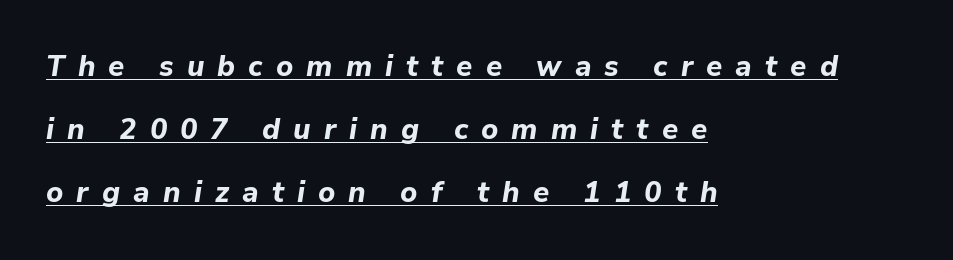
Q: Is the text bold? A: Yes.
Q: Is the text italic (slanted)? A: Yes, it leans right by about 9 degrees.
Q: Is the text underlined? A: Yes.
Q: How is the paragraph aligned? A: Left-aligned.
Q: Is the spacing between letters normal or unusually wide? A: Unusually wide.
Q: Is the spacing between lines tight, normal or loose? A: Loose.
Q: Width (condensed, normal, or wide)? A: Normal.
Q: Stroke contrast? A: Low.
Q: x-height? A: Medium.
Q: Monospaced? A: No.
